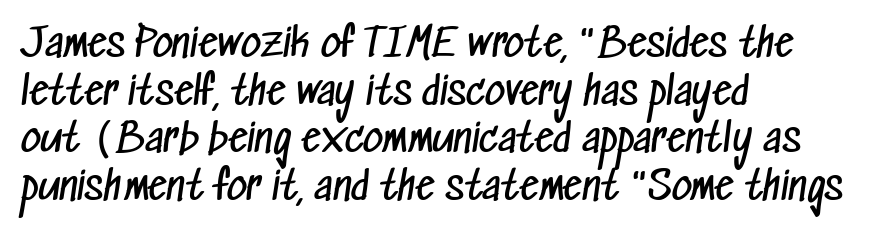
In terms of letterform style, serifs are entirely absent. Do the characters align in a grid? No, the font is proportional. Type without underlining. Unbolded letterforms with no extra heft. Letter spacing: default. Short and long lines alike share a common starting point at left.
